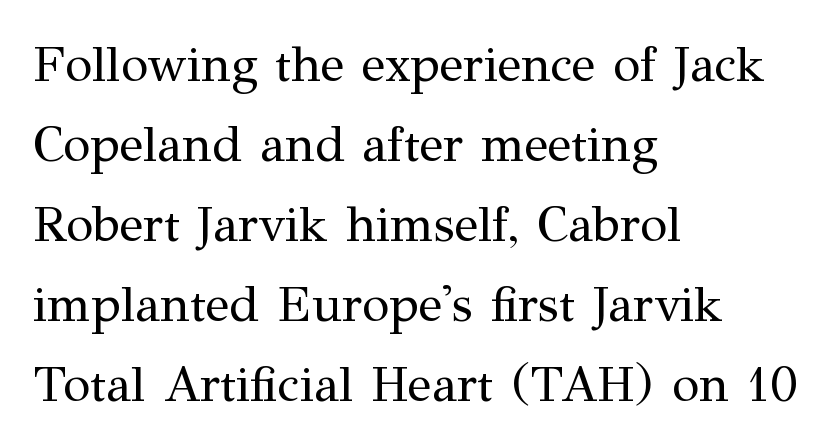
The letters carry serifs — small finishing strokes at the ends of their stems. Beneath every word, the page is bare. Letter spacing: default. Layout note: lines flush left. Quick note: interline space is typical.
